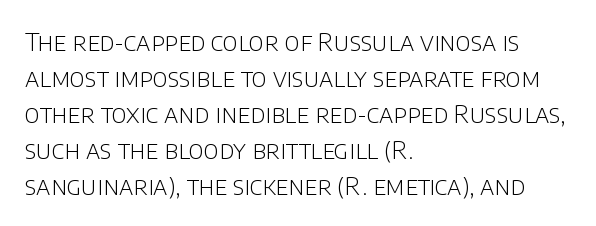
The image shows 25 px text type, upright; set left-aligned, normal line spacing (1.44x), normal letter spacing, not underlined.
